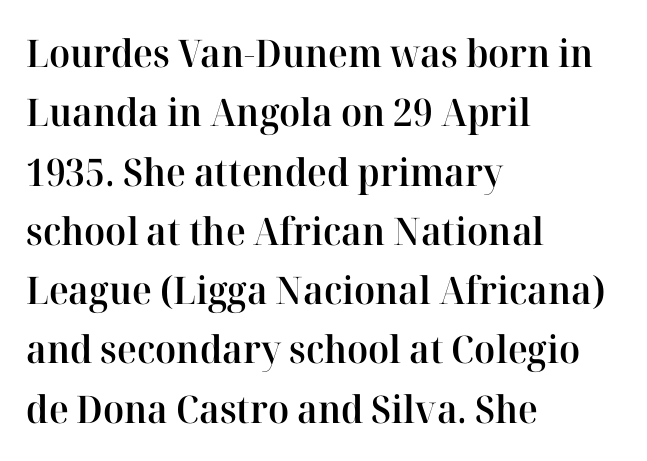
The image shows 38 px semibold serif type, upright; set left-aligned, normal line spacing (1.56x), normal letter spacing, not underlined; high stroke contrast and a medium x-height.
